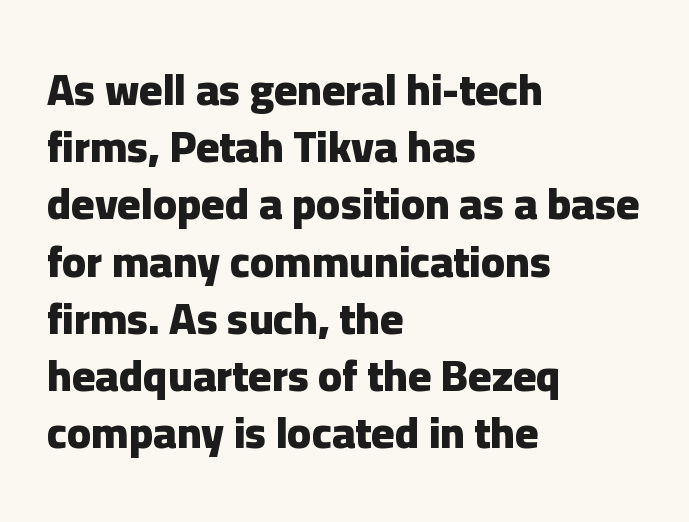
{"serif": "no", "italic": "no", "bold": "yes", "weight": "heavy", "width": "normal", "stroke_contrast": "low", "x_height": "medium", "monospaced": "no", "underline": "no", "align": "left", "line_spacing": "normal", "line_spacing_ratio": 1.3, "letter_spacing": "normal", "letter_spacing_em": 0.0, "glyph_px": 44}
